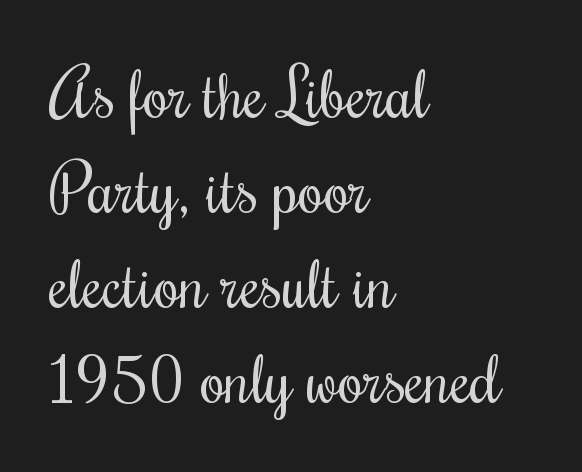
The image shows 66 px regular-weight, condensed serif type; set left-aligned, normal line spacing (1.44x), normal letter spacing, not underlined; medium stroke contrast and a small x-height.
